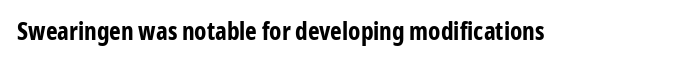
Q: Is the text bold? A: Yes.
Q: Is the text italic (slanted)? A: No, it is upright.
Q: Is the text underlined? A: No.
Q: Is the spacing between letters normal or unusually wide? A: Normal.
